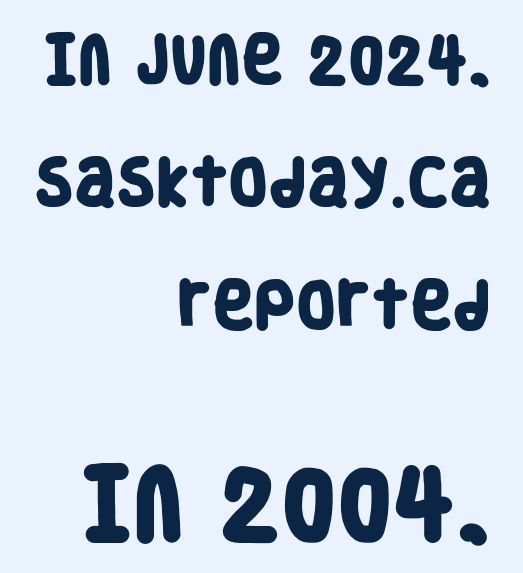
Q: Is the text bold? A: Yes.
Q: Is the typeface a serif or a sans-serif typeface? A: Sans-serif.
Q: Is the text underlined? A: No.
Q: How is the paragraph aligned? A: Right-aligned.
Q: Is the spacing between letters normal or unusually wide? A: Normal.
Q: Is the spacing between lines tight, normal or loose? A: Loose.
Q: Which block of text is set in a larger size, the first (top) or the second (bottom)? A: The second (bottom) one.
Q: Width (condensed, normal, or wide)? A: Condensed.
Q: Stroke contrast? A: Low.
Q: x-height? A: Large.
Q: Monospaced? A: No.
